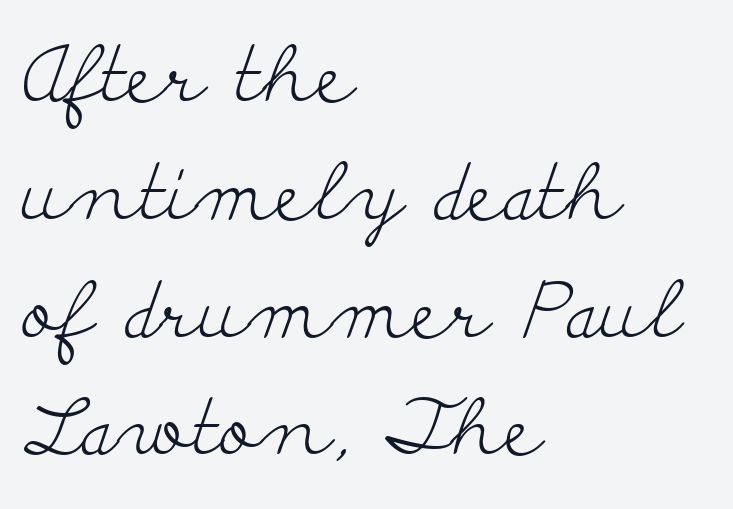
Rows of type keep a routine distance in the vertical direction. Honestly, there is no underline to notice here at all. A serif font was chosen for this passage. The rendering uses natural spacing where letterforms have individual widths. Visually the block forms a straight wall on the left and a jagged coastline on the right.
